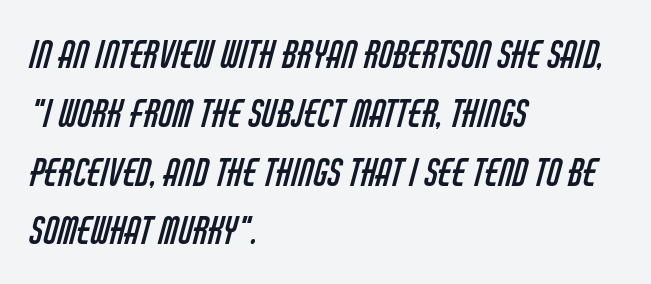
Q: Is the text bold? A: No.
Q: Is the typeface a serif or a sans-serif typeface? A: Sans-serif.
Q: Is the text underlined? A: No.
Q: How is the paragraph aligned? A: Left-aligned.
Q: Is the spacing between letters normal or unusually wide? A: Normal.
Q: Is the spacing between lines tight, normal or loose? A: Normal.
Q: Width (condensed, normal, or wide)? A: Condensed.
Q: Stroke contrast? A: Low.
Q: x-height? A: Large.
Q: Monospaced? A: No.
